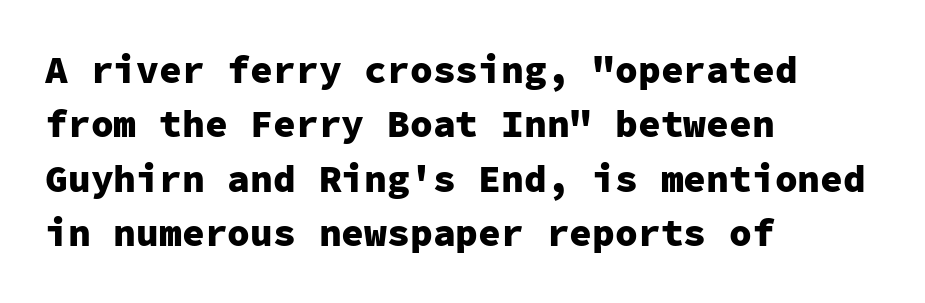
The lines in this sample share a left origin and differ only in where they stop. The line-height multiplier appears to be the usual default. The letters march in equal steps, a hallmark of fixed-pitch type. Thick stems and heavy bowls — unmistakably bold. The type family on display is of the sans-serif kind. It's the straight-up-and-down kind of type.
